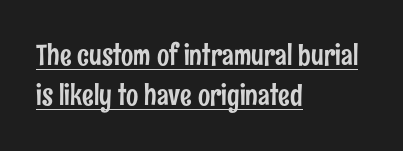
It's the straight-up-and-down kind of type. Spacing verdict: proportional, widths tailored to each character. Leading matches the norm, producing a regular column. Line beginnings align vertically; line endings do not. These lines keep a tight, regular rhythm from letter to letter. The rendering shows plain stroke endings on the letterforms — a sans-serif design.
